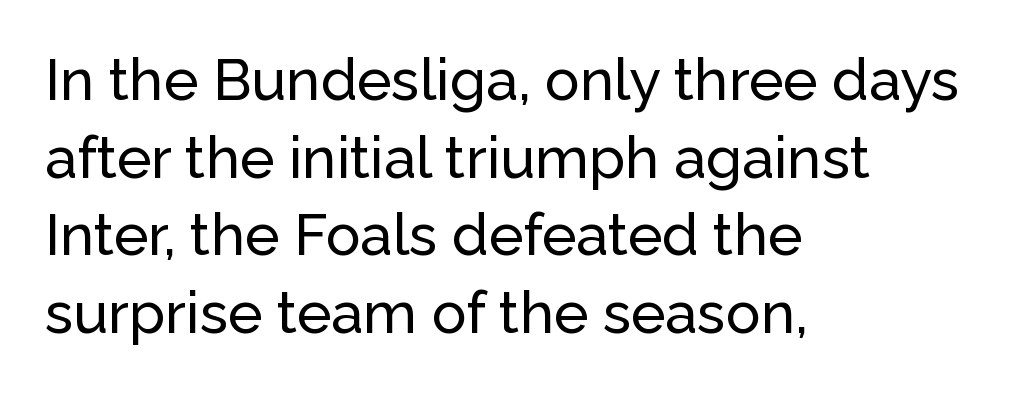
The image shows 58 px sans-serif type, upright; set left-aligned, normal line spacing (1.34x), normal letter spacing, not underlined; low stroke contrast and a medium x-height.
